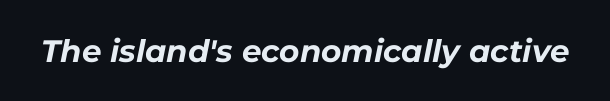
Q: Is the text bold? A: Yes.
Q: Is the text italic (slanted)? A: Yes, it leans right by about 11 degrees.
Q: Is the text underlined? A: No.
Q: Is the spacing between letters normal or unusually wide? A: Normal.
Q: Width (condensed, normal, or wide)? A: Normal.
Q: Stroke contrast? A: Low.
Q: x-height? A: Medium.
Q: Monospaced? A: No.
